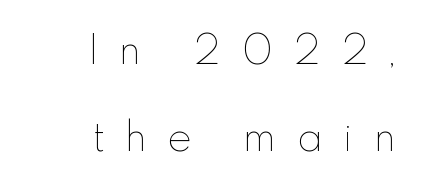
Here the glyphs are tracked loosely, breaking word shapes into spaced letters. Where is the straight margin? On the right. Style check: upright. Notice the wide empty band between every row — that's loose leading.
